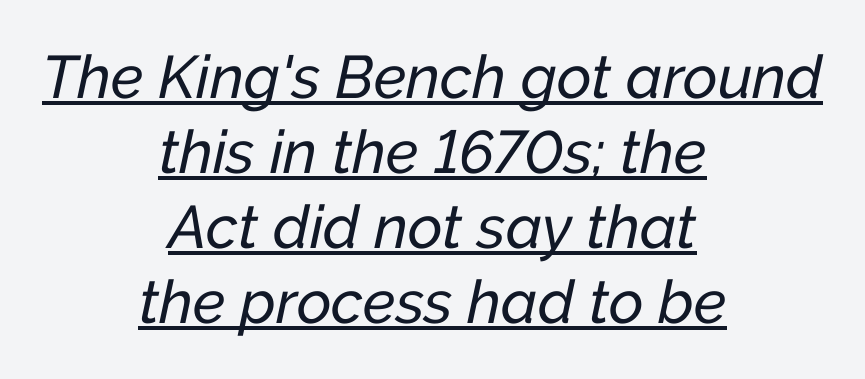
Observe the ordinary spacing: letters are neighbours, not strangers. A typesetter would mark this as italic. If you folded the block vertically in half, each line would mirror itself in length. Leading matches the norm, producing a regular column. Beneath each row of characters lies a ruled line.
